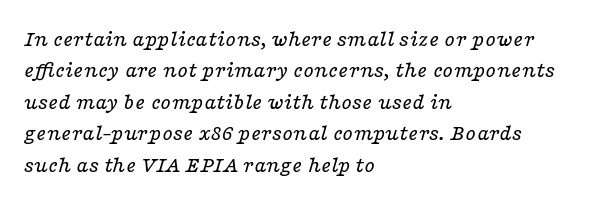
Q: Is the text bold? A: No.
Q: Is the text italic (slanted)? A: Yes, it leans right by about 16 degrees.
Q: Is the text underlined? A: No.
Q: How is the paragraph aligned? A: Left-aligned.
Q: Is the spacing between letters normal or unusually wide? A: Normal.
Q: Is the spacing between lines tight, normal or loose? A: Normal.
